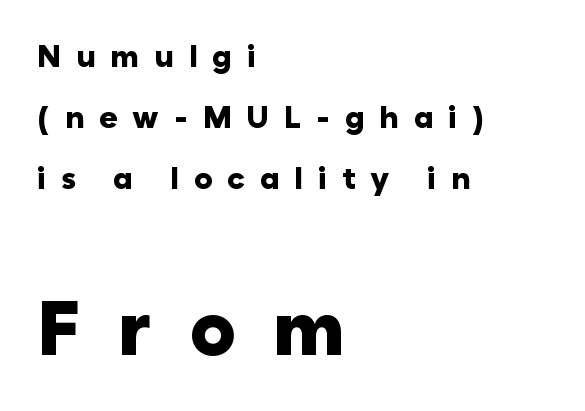
This sample uses a sans-serif face. Anything drawn beneath the words? Only blank space. The rendering uses a large line-height, opening up the rows. Here the glyphs are tracked loosely, breaking word shapes into spaced letters.
